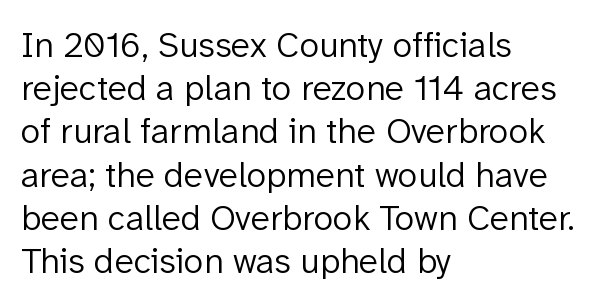
Horizontal alignment here is leftward, the default for most running prose. Descender tails drop into unmarked territory. The letters stand upright; this is a roman face. A light-to-regular cut is what we see here.
